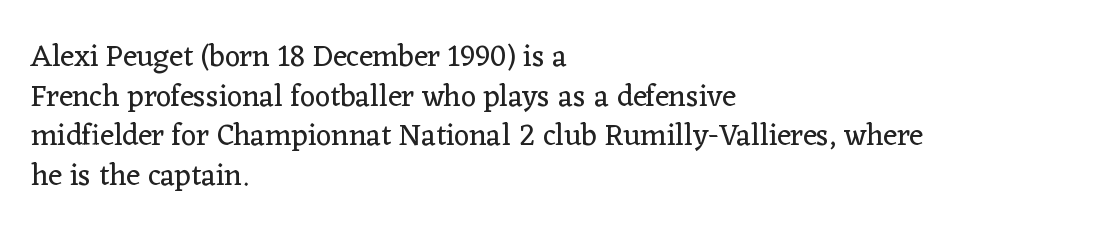
{"serif": "yes", "italic": "no", "bold": "no", "weight": "regular", "width": "normal", "stroke_contrast": "low", "x_height": "medium", "monospaced": "no", "underline": "no", "align": "left", "line_spacing": "normal", "line_spacing_ratio": 1.32, "letter_spacing": "normal", "letter_spacing_em": 0.0, "glyph_px": 30}
